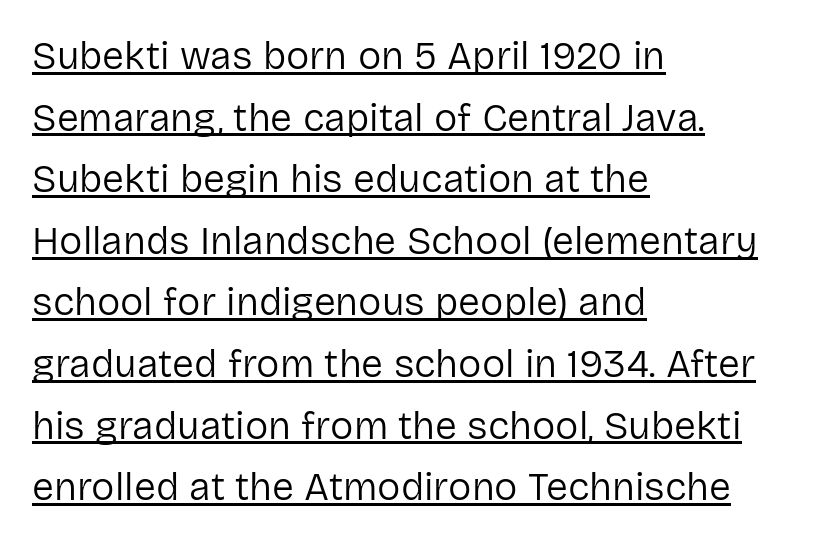
Like a heading marked for emphasis, these lines bear an underscore. Stems and bowls with no extra thickness — not bold. The setting favours the left margin, as ordinary paragraphs usually do. Inter-character spacing is left at the font's built-in metrics.
